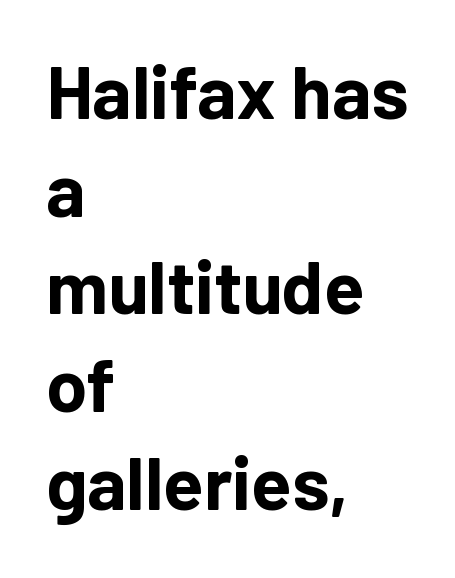
Nope, no serifs anywhere on these letters. Anything drawn beneath the words? Only blank space. A student would call this left alignment; a typographer would say flush left, rag right. The horizontal fit of the characters is conventional and even.
